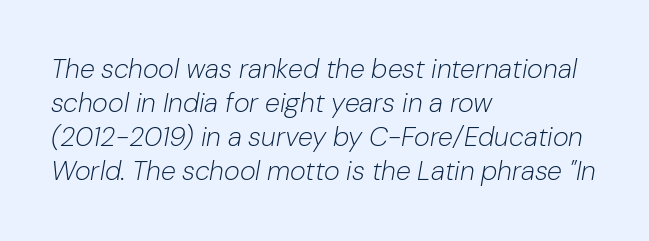
{"italic": "yes", "lean": "right", "slant_degrees": 10, "bold": "no", "underline": "no", "align": "left", "line_spacing": "normal", "line_spacing_ratio": 1.26, "letter_spacing": "normal", "letter_spacing_em": 0.0, "glyph_px": 27}
